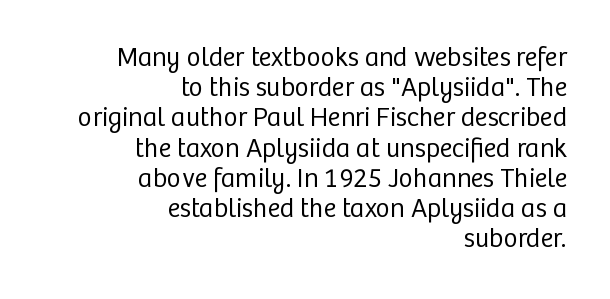
{"italic": "no", "bold": "no", "underline": "no", "align": "right", "line_spacing": "tight", "line_spacing_ratio": 1.12, "letter_spacing": "normal", "letter_spacing_em": 0.0, "glyph_px": 27}
